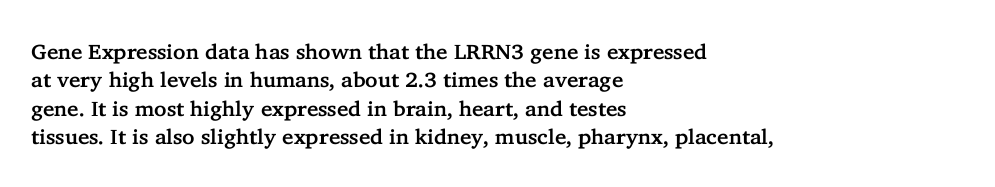
{"italic": "no", "underline": "no", "align": "left", "line_spacing": "normal", "line_spacing_ratio": 1.35, "letter_spacing": "normal", "letter_spacing_em": 0.0, "glyph_px": 21}
